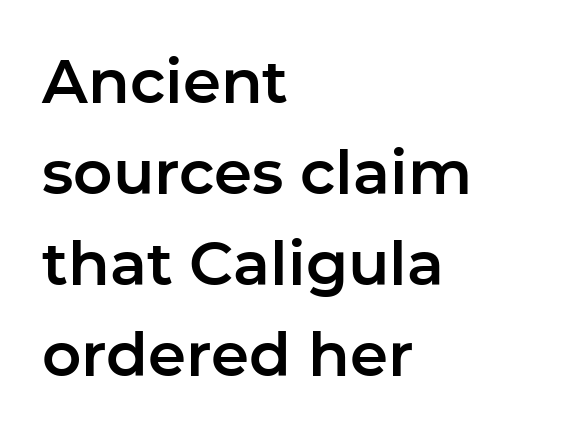
To sum up the face: it is a sans, with no serifs. The typography opts for an upright posture over an oblique one. Spacing verdict: proportional, widths tailored to each character. Line spacing here is normal.
